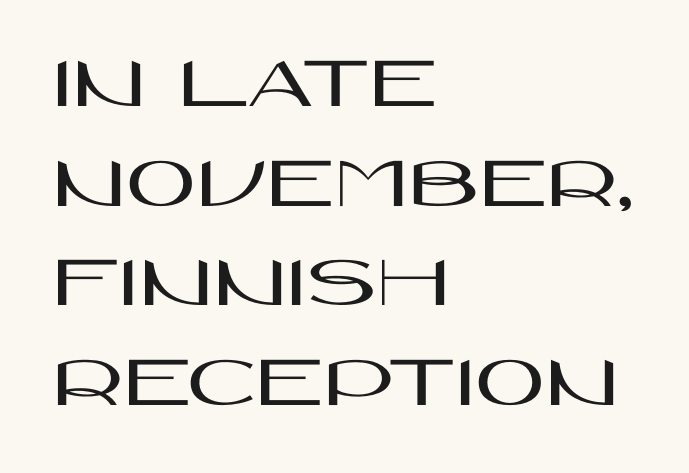
The gap between lines stays unmarked. Ascenders rise straight up at ninety degrees. Every row of glyphs begins at an identical x-position on the left. Here the designer chose a conventional face with non-uniform glyph widths.
